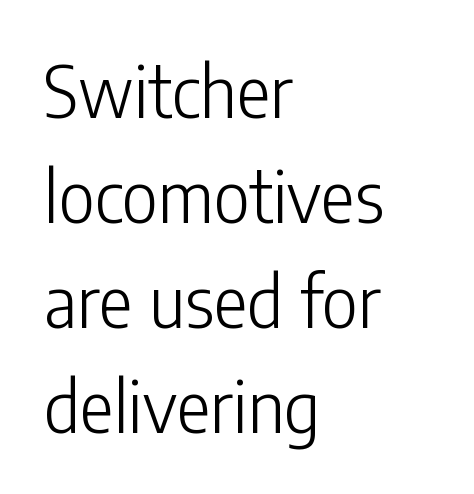
Q: Is the text bold? A: No.
Q: Is the text italic (slanted)? A: No, it is upright.
Q: Is the typeface a serif or a sans-serif typeface? A: Sans-serif.
Q: Is the text underlined? A: No.
Q: How is the paragraph aligned? A: Left-aligned.
Q: Is the spacing between letters normal or unusually wide? A: Normal.
Q: Is the spacing between lines tight, normal or loose? A: Normal.
Q: Width (condensed, normal, or wide)? A: Condensed.
Q: Stroke contrast? A: Low.
Q: x-height? A: Medium.
Q: Monospaced? A: No.
